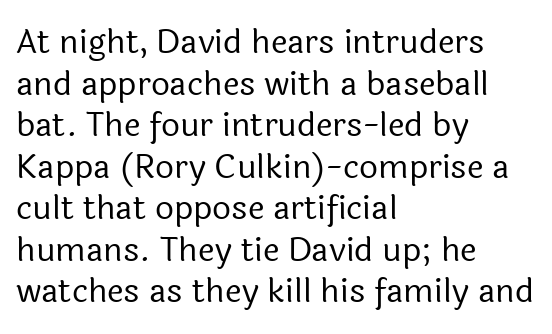
{"serif": "no", "italic": "no", "bold": "no", "weight": "regular", "width": "normal", "x_height": "medium", "monospaced": "no", "underline": "no", "align": "left", "line_spacing": "normal", "line_spacing_ratio": 1.26, "letter_spacing": "normal", "letter_spacing_em": 0.0, "glyph_px": 33}
